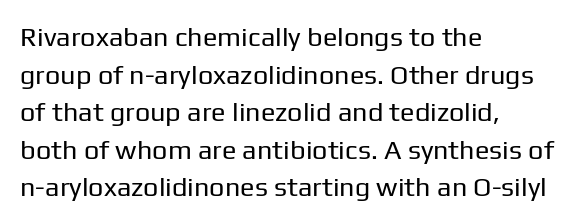
The image shows 27 px text type, upright; set left-aligned, normal line spacing (1.39x), normal letter spacing, not underlined.
